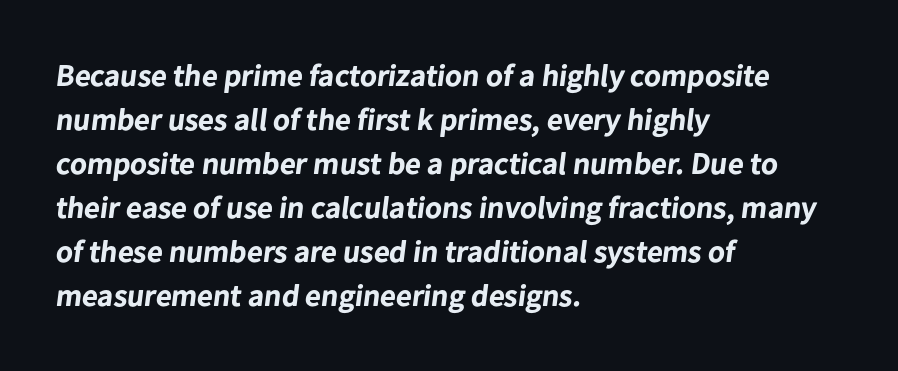
{"serif": "no", "bold": "yes", "weight": "bold", "width": "normal", "stroke_contrast": "low", "x_height": "medium", "monospaced": "no", "underline": "no", "align": "left", "line_spacing": "normal", "line_spacing_ratio": 1.42, "letter_spacing": "normal", "letter_spacing_em": 0.0, "glyph_px": 31}
